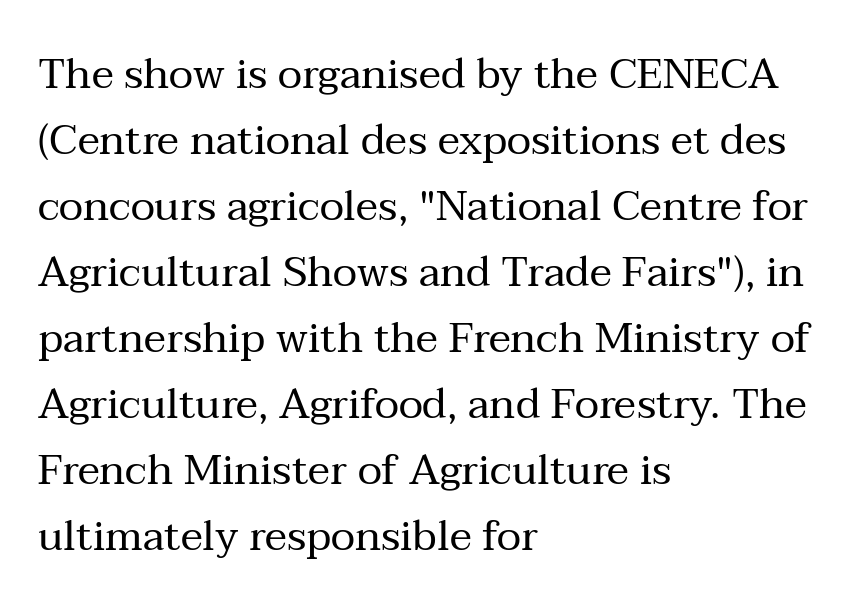
A typesetter would call this proportional, since set widths differ per character. Is there much room between lines? A standard amount, neither cramped nor airy. The cut favours lightness, reaching ordinary text weight at its darkest. Nope, not italic — everything's standing straight.
